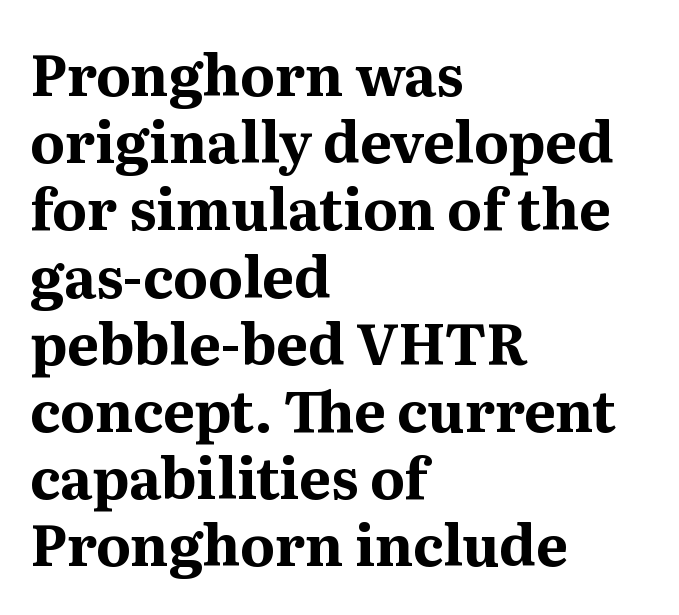
Characters follow at the spacing the type designer built in. Each row of text sits above clean, open space. These lines stack with their left ends in a neat column. Look at the stroke-to-counter ratio: heavy, a bold.
